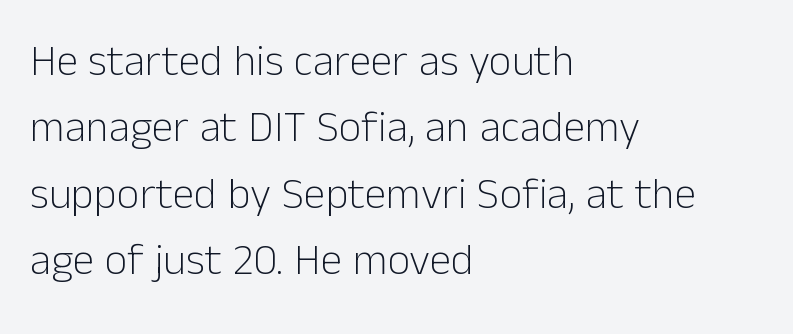
{"serif": "no", "italic": "no", "bold": "no", "weight": "light", "width": "normal", "stroke_contrast": "low", "x_height": "medium", "monospaced": "no", "underline": "no", "align": "left", "line_spacing": "normal", "line_spacing_ratio": 1.51, "letter_spacing": "normal", "letter_spacing_em": 0.0, "glyph_px": 44}
